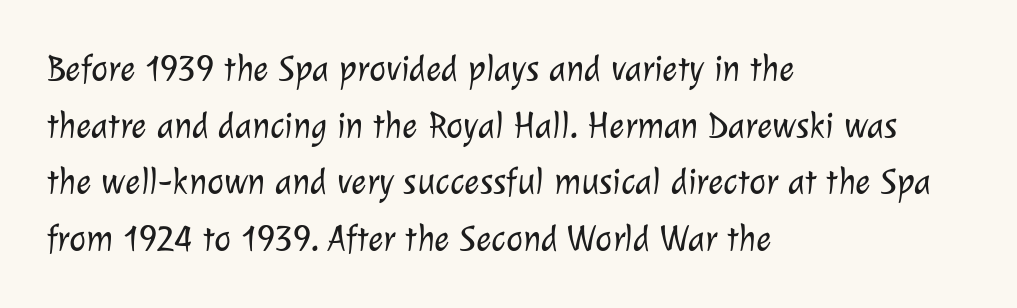
Just letters on the line, the space beneath them empty. Proportional: the letters do not fall into vertical columns. Compared with a centered layout, this one pins lines to the left instead. Successive baselines arrive at the customary interval.
